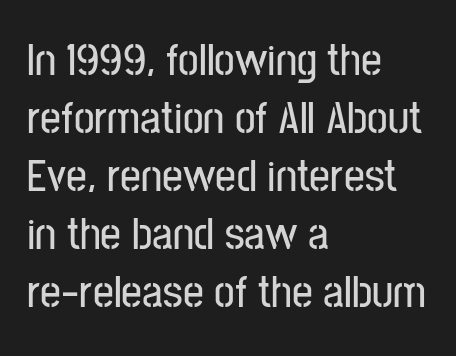
The gap between lines stays unmarked. Looks like regular typesetting: each glyph gets only the width it needs. The ragged edge is on the right, which tells us the setting is flush left. The lines sit at an ordinary, default distance from one another. A typesetter would mark this as roman, not italic.
